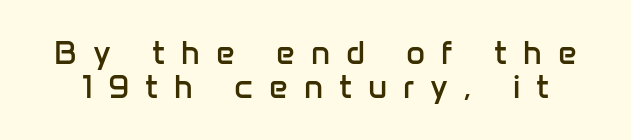
The letterforms sit at book weight or below. You could not count columns in this text — the font is proportionally spaced. Font category for this specimen: sans-serif. Check the space under the baseline: it is left empty. If you measured baseline to baseline, you'd find a short distance.
